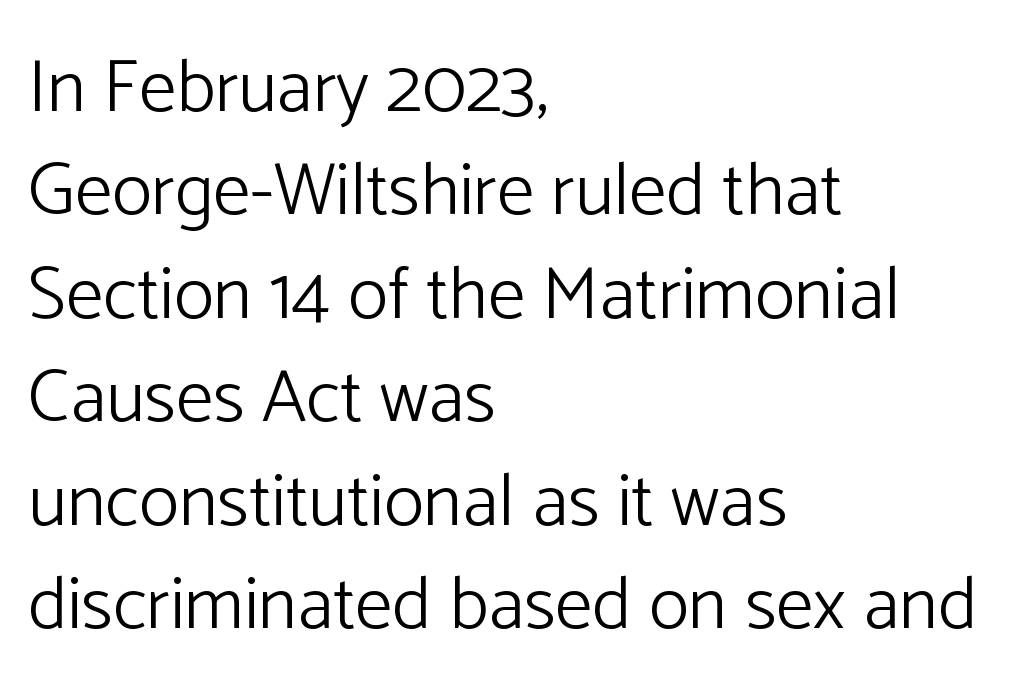
Q: Is the text bold? A: No.
Q: Is the text italic (slanted)? A: No, it is upright.
Q: Is the typeface a serif or a sans-serif typeface? A: Sans-serif.
Q: Is the text underlined? A: No.
Q: How is the paragraph aligned? A: Left-aligned.
Q: Is the spacing between letters normal or unusually wide? A: Normal.
Q: Is the spacing between lines tight, normal or loose? A: Normal.
Q: Width (condensed, normal, or wide)? A: Normal.
Q: Stroke contrast? A: Low.
Q: x-height? A: Medium.
Q: Monospaced? A: No.
